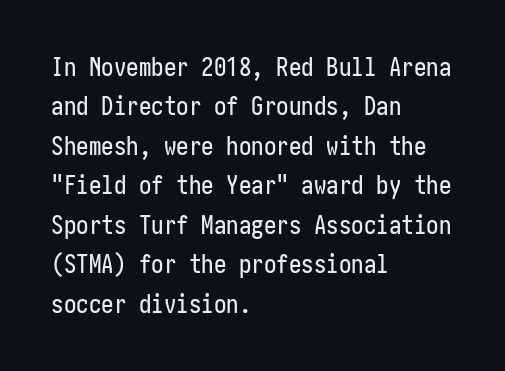
The image shows 25 px text type, upright; set left-aligned, normal line spacing (1.58x), normal letter spacing, not underlined.
